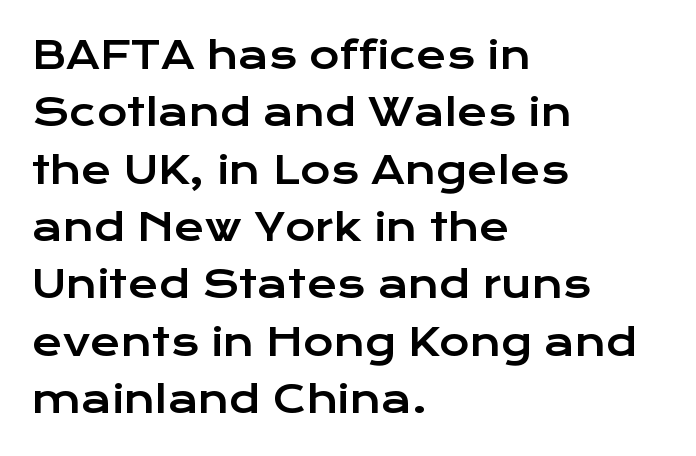
If you drew a line through each stem, it would be perfectly vertical. Whoever set this chose a conventional vertical rhythm. This sample uses a sans-serif face. Glance below the letters and you will spot only blank space. Caption: multi-line text, flush left, ragged right.
